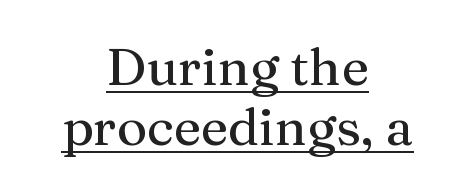
Every stem runs plumb, perpendicular to the baseline. Old-style or modern, the face here clearly has serifs. Tracking here is standard; glyphs follow each other at the usual distance. Do the characters align in a grid? No, the font is proportional.
